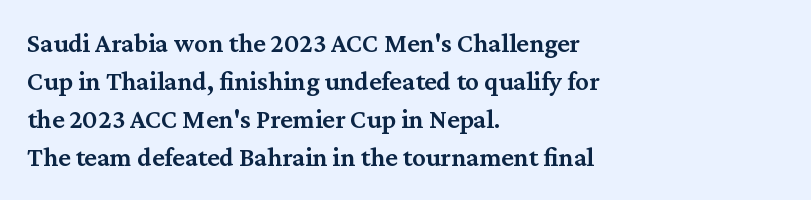
{"italic": "no", "bold": "semi", "underline": "no", "align": "left", "line_spacing": "normal", "line_spacing_ratio": 1.41, "letter_spacing": "normal", "letter_spacing_em": 0.0, "glyph_px": 27}
